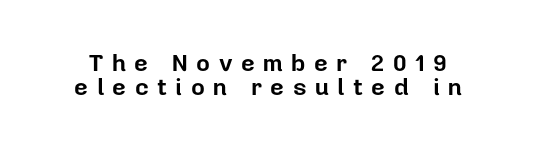
Students, this is bold: see how much ink each stroke carries. Successive baselines arrive quickly, one right under another. If you drew a line through each stem, it would be perfectly vertical. Substantial extra tracking has been applied to these lines. Has an underline been added? It has not.
